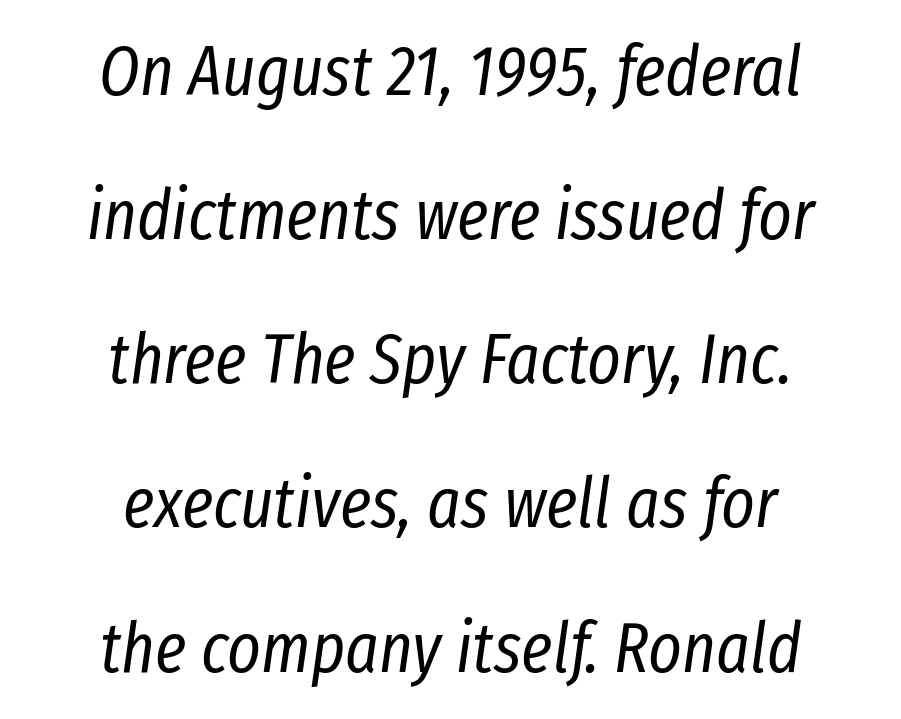
The image shows 71 px regular-weight, condensed type, italic (leaning right); set centered, loose line spacing (2.03x), normal letter spacing, not underlined; low stroke contrast and a medium x-height.
